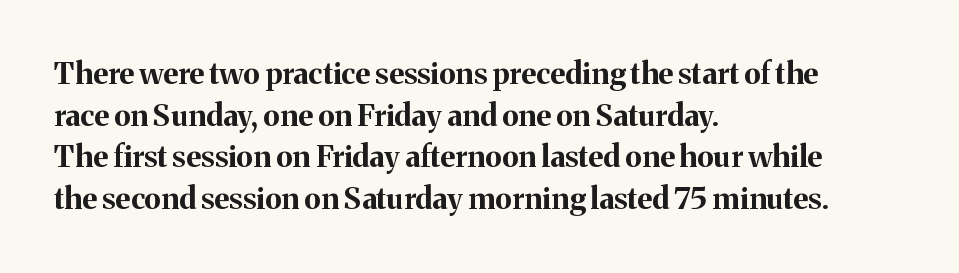
How would I describe the line gaps? Plain and ordinary. The rendering uses a bold face; every stroke is thick and dark. The letters stand straight up with perfectly vertical stems. In CSS terms this would be text-align: left.
